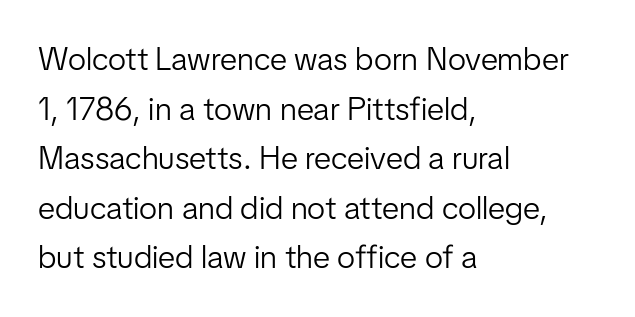
Does the type have serifs? No, each stem ends abruptly. Stroke thickness stays within the range of a standard reading face or lighter. Spacing verdict: proportional, widths tailored to each character. Rule under the text: the space is simply empty.
